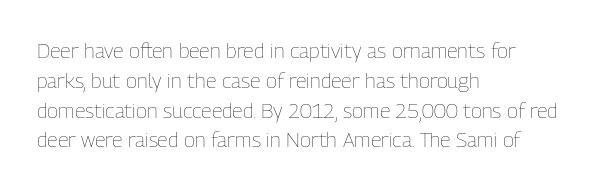
Q: Is the text bold? A: No.
Q: Is the text italic (slanted)? A: No, it is upright.
Q: Is the text underlined? A: No.
Q: How is the paragraph aligned? A: Left-aligned.
Q: Is the spacing between letters normal or unusually wide? A: Normal.
Q: Is the spacing between lines tight, normal or loose? A: Normal.
